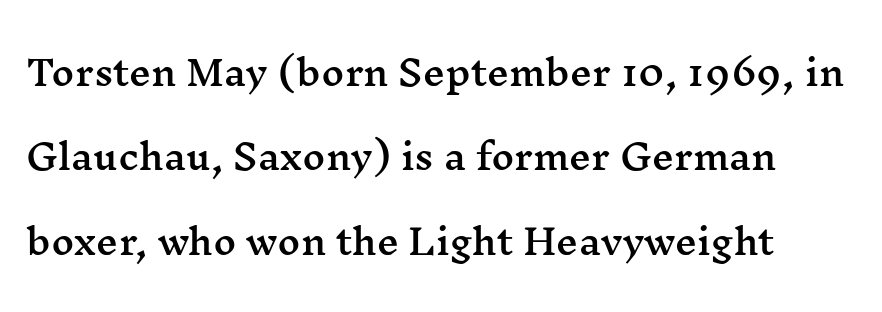
The image shows 35 px wide serif type, upright; set loose line spacing (2.41x), normal letter spacing, not underlined; medium stroke contrast and a medium x-height.
